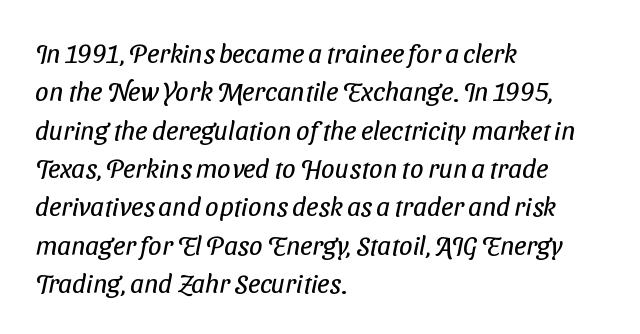
{"bold": "no", "underline": "no", "align": "left", "line_spacing": "normal", "line_spacing_ratio": 1.42, "letter_spacing": "normal", "letter_spacing_em": 0.0, "glyph_px": 27}
